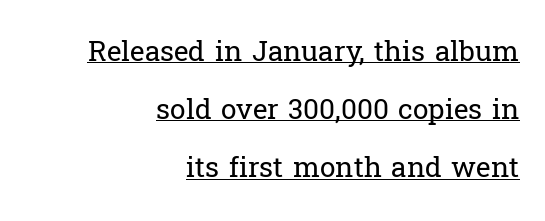
The image shows 28 px regular-weight serif type, upright; set right-aligned, loose line spacing (2.08x), normal letter spacing, underlined; low stroke contrast and a medium x-height.
